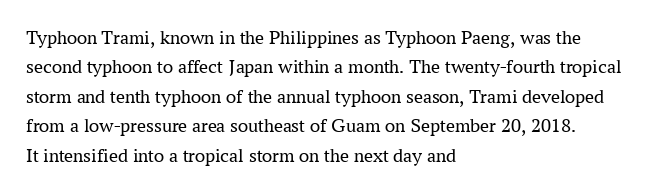
Q: Is the text bold? A: No.
Q: Is the text italic (slanted)? A: No, it is upright.
Q: Is the text underlined? A: No.
Q: How is the paragraph aligned? A: Left-aligned.
Q: Is the spacing between letters normal or unusually wide? A: Normal.
Q: Is the spacing between lines tight, normal or loose? A: Normal.
